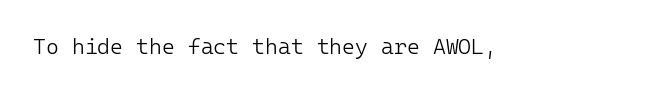
The space directly below the letters is spotless. Quick note: not italic, upright. The line texture is even and compact thanks to regular tracking. These glyphs show unthickened strokes, regular width or finer.
